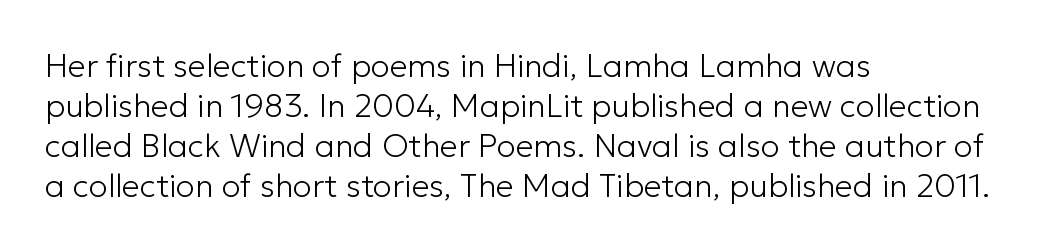
The image shows 32 px light sans-serif type, upright; set left-aligned, normal line spacing (1.25x), normal letter spacing, not underlined; low stroke contrast and a medium x-height.
